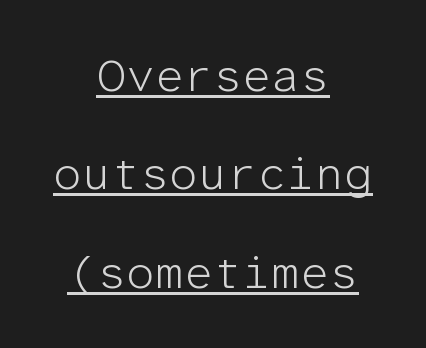
Q: Is the text bold? A: No.
Q: Is the text italic (slanted)? A: No, it is upright.
Q: Is the typeface a serif or a sans-serif typeface? A: Sans-serif.
Q: Is the text underlined? A: Yes.
Q: How is the paragraph aligned? A: Centered.
Q: Is the spacing between letters normal or unusually wide? A: Normal.
Q: Is the spacing between lines tight, normal or loose? A: Loose.
Q: Width (condensed, normal, or wide)? A: Normal.
Q: Stroke contrast? A: Low.
Q: x-height? A: Medium.
Q: Monospaced? A: Yes.
